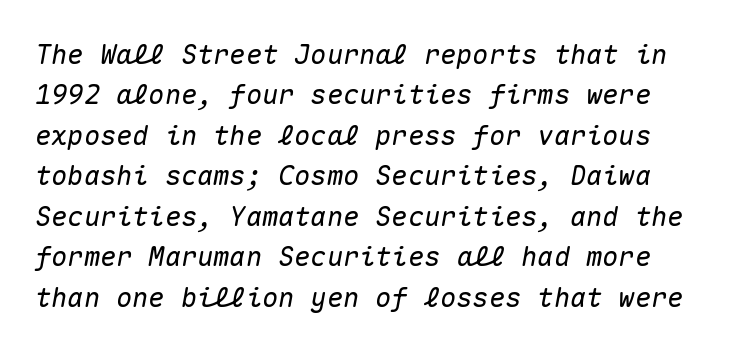
{"italic": "yes", "lean": "right", "slant_degrees": 10, "underline": "no", "line_spacing": "normal", "line_spacing_ratio": 1.5, "letter_spacing": "normal", "letter_spacing_em": 0.0, "glyph_px": 27}
